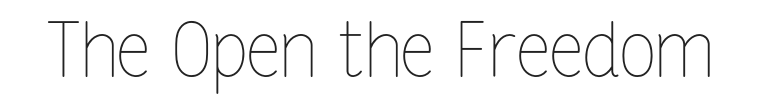
Q: Is the text bold? A: No.
Q: Is the text italic (slanted)? A: No, it is upright.
Q: Is the text underlined? A: No.
Q: Is the spacing between letters normal or unusually wide? A: Normal.
Q: Width (condensed, normal, or wide)? A: Condensed.
Q: Stroke contrast? A: Low.
Q: x-height? A: Medium.
Q: Monospaced? A: No.
